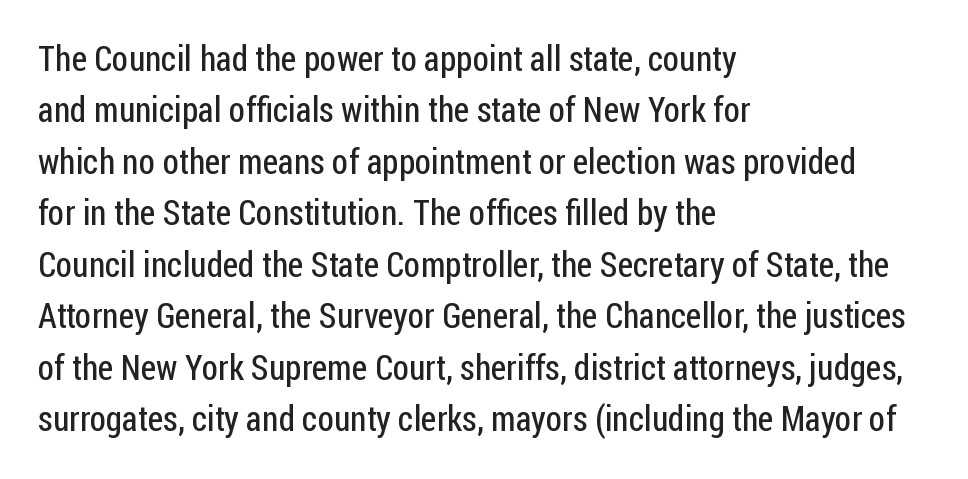
The image shows 35 px regular-weight, condensed sans-serif type, upright; set left-aligned, normal line spacing (1.47x), normal letter spacing, not underlined; low stroke contrast and a medium x-height.
